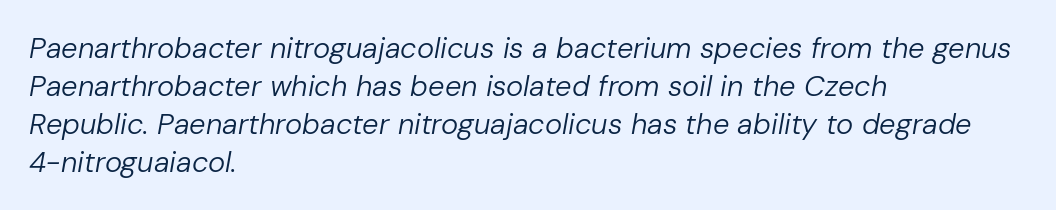
The image shows 29 px regular-weight type, italic (leaning right); set left-aligned, normal line spacing (1.31x), normal letter spacing, not underlined; low stroke contrast and a medium x-height.
